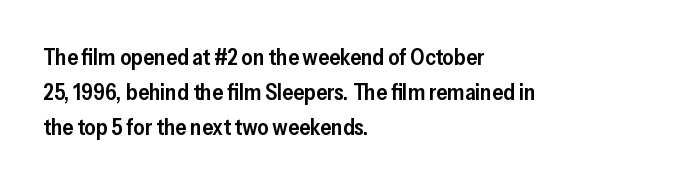
The image shows 22 px text type, upright; set left-aligned, normal line spacing (1.59x), normal letter spacing, not underlined.
